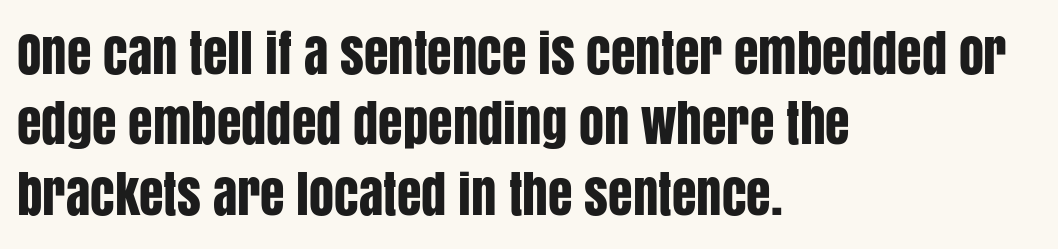
The image shows 50 px condensed sans-serif type, upright; set left-aligned, normal line spacing (1.41x), normal letter spacing, not underlined; low stroke contrast and a large x-height.
